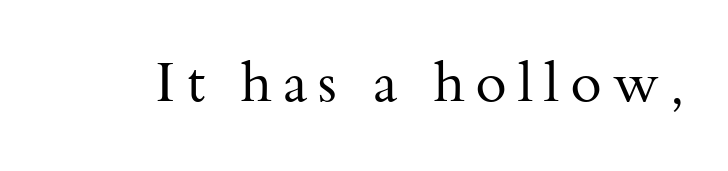
{"serif": "yes", "italic": "no", "bold": "no", "weight": "regular", "width": "normal", "stroke_contrast": "medium", "x_height": "small", "monospaced": "no", "underline": "no", "glyph_px": 57}
